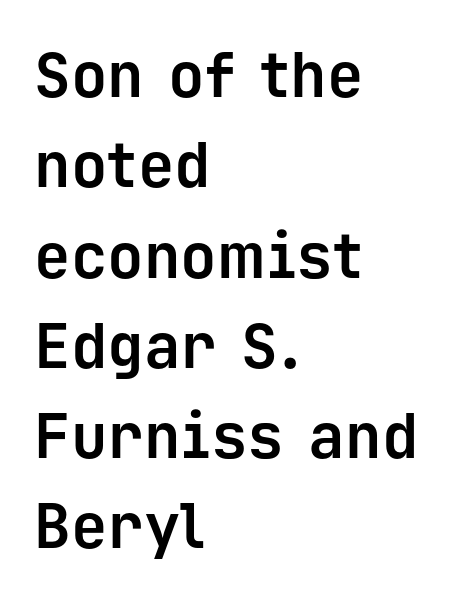
{"serif": "no", "italic": "no", "bold": "yes", "weight": "bold", "width": "normal", "stroke_contrast": "low", "x_height": "medium", "monospaced": "yes", "underline": "no", "align": "left", "line_spacing": "normal", "line_spacing_ratio": 1.48, "letter_spacing": "normal", "letter_spacing_em": 0.0, "glyph_px": 61}
